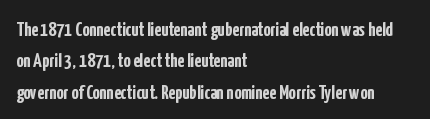
The image shows 20 px bold type, upright; set left-aligned, normal line spacing (1.57x), normal letter spacing, not underlined.
